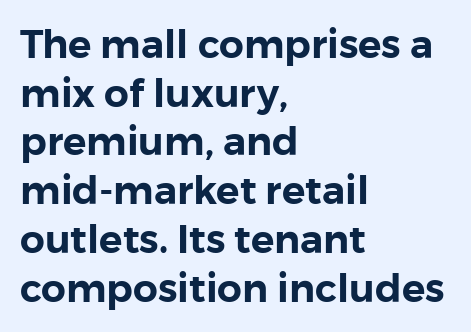
The image shows 39 px sans-serif type, upright; set left-aligned, normal line spacing (1.25x), normal letter spacing, not underlined; a medium x-height.
